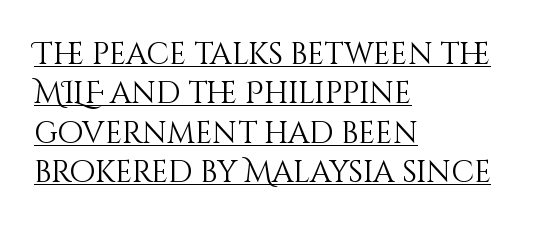
The image shows 30 px light type, upright; set left-aligned, normal line spacing (1.31x), normal letter spacing, underlined; medium stroke contrast and a large x-height.
